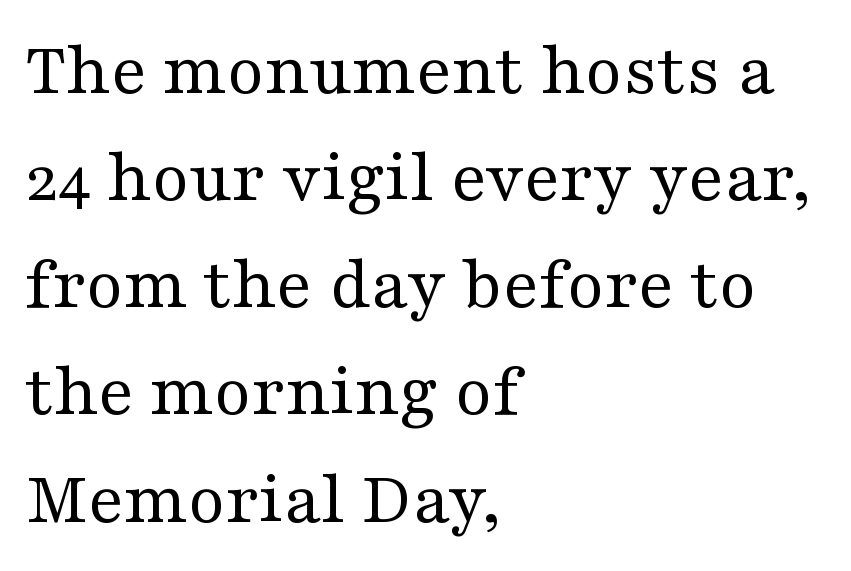
The image shows 76 px regular-weight, wide serif type, upright; set left-aligned, normal line spacing (1.41x), normal letter spacing, not underlined; medium stroke contrast and a medium x-height.
